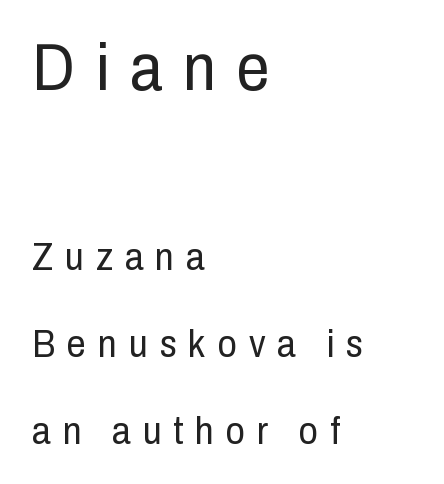
The image shows 66 px regular-weight, condensed sans-serif type, upright; set left-aligned, loose line spacing (2.29x), unusually wide letter spacing (+0.31 em), not underlined; the first (top) block is 1.74x larger; low stroke contrast and a medium x-height.
